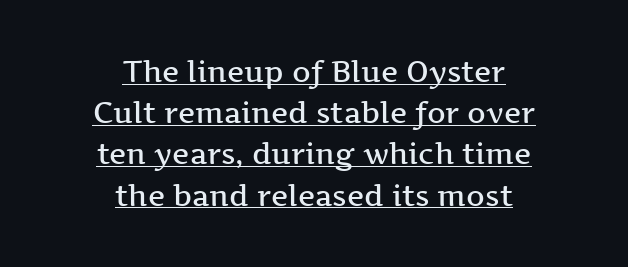
The image shows 29 px semibold, wide serif type, upright; set centered, normal line spacing (1.42x), normal letter spacing, underlined; medium stroke contrast and a medium x-height.
